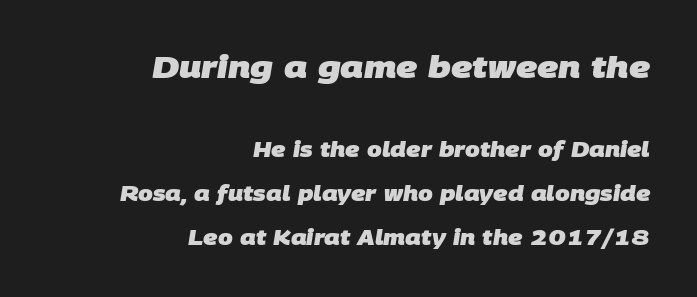
Is the type bold? Yes — the strokes are clearly thick and heavy. Lines of text with bare space underneath. Spacing verdict: proportional, widths tailored to each character. Interline gaps are noticeably wide in this sample. The passage shown begins with its larger block and ends with its smaller one.
